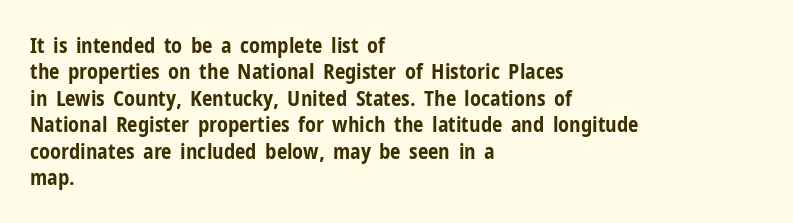
{"italic": "no", "bold": "yes", "underline": "no", "align": "left", "line_spacing": "normal", "line_spacing_ratio": 1.26, "letter_spacing": "normal", "letter_spacing_em": 0.0, "glyph_px": 21}
